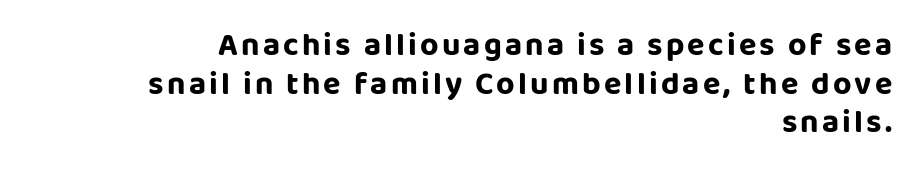
{"serif": "no", "italic": "no", "bold": "yes", "weight": "bold", "width": "normal", "stroke_contrast": "low", "x_height": "large", "monospaced": "no", "underline": "no", "align": "right", "line_spacing_ratio": 1.21, "glyph_px": 32}
